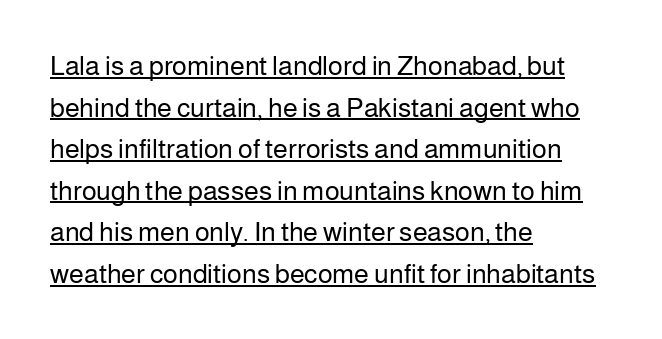
The image shows 27 px text type, upright; set left-aligned, normal line spacing (1.54x), normal letter spacing, underlined.
